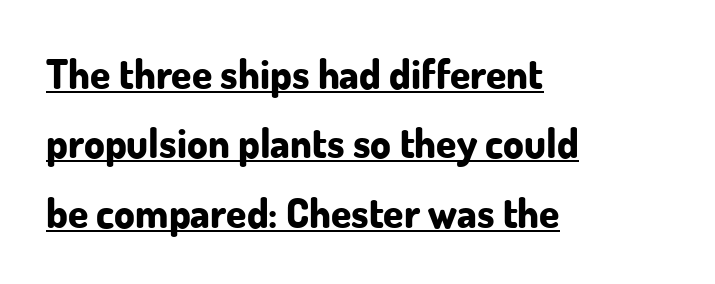
The image shows 41 px bold sans-serif type, upright; set left-aligned, normal line spacing (1.69x), normal letter spacing, underlined; low stroke contrast and a small x-height.
